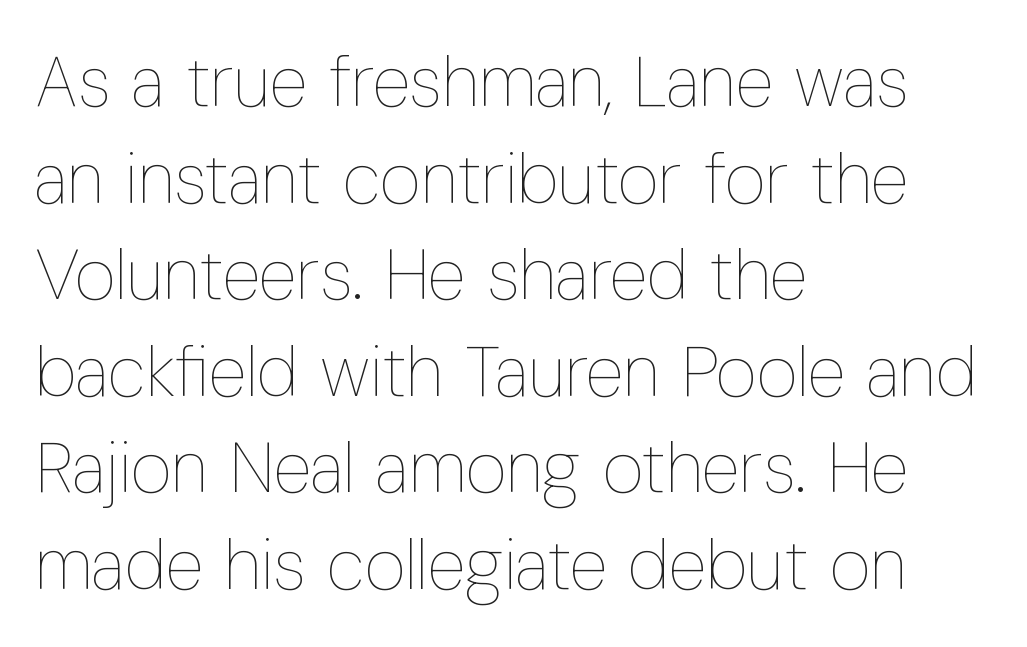
Q: Is the text bold? A: No.
Q: Is the text italic (slanted)? A: No, it is upright.
Q: Is the text underlined? A: No.
Q: How is the paragraph aligned? A: Left-aligned.
Q: Is the spacing between letters normal or unusually wide? A: Normal.
Q: Is the spacing between lines tight, normal or loose? A: Normal.
Q: Width (condensed, normal, or wide)? A: Condensed.
Q: Stroke contrast? A: Low.
Q: x-height? A: Medium.
Q: Monospaced? A: No.
